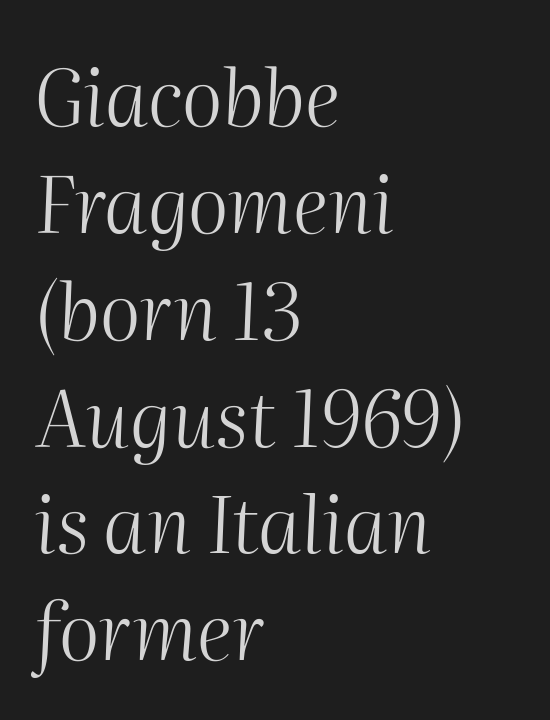
Q: Is the text bold? A: No.
Q: Is the text italic (slanted)? A: Yes, it leans right by about 2 degrees.
Q: Is the text underlined? A: No.
Q: How is the paragraph aligned? A: Left-aligned.
Q: Is the spacing between letters normal or unusually wide? A: Normal.
Q: Is the spacing between lines tight, normal or loose? A: Normal.
Q: Width (condensed, normal, or wide)? A: Normal.
Q: Stroke contrast? A: Medium.
Q: x-height? A: Medium.
Q: Monospaced? A: No.
